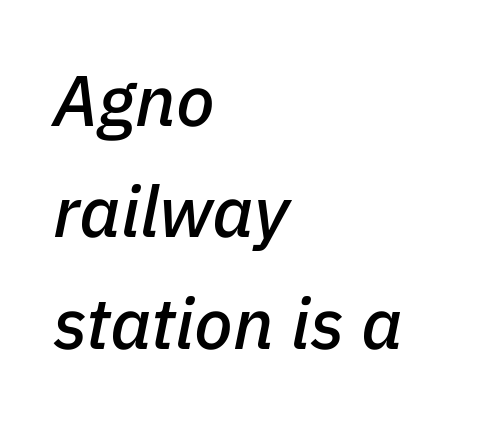
{"italic": "yes", "lean": "right", "slant_degrees": 11, "width": "normal", "stroke_contrast": "low", "x_height": "medium", "monospaced": "no", "underline": "no", "align": "left", "line_spacing": "normal", "line_spacing_ratio": 1.57, "letter_spacing": "normal", "letter_spacing_em": 0.0, "glyph_px": 71}
